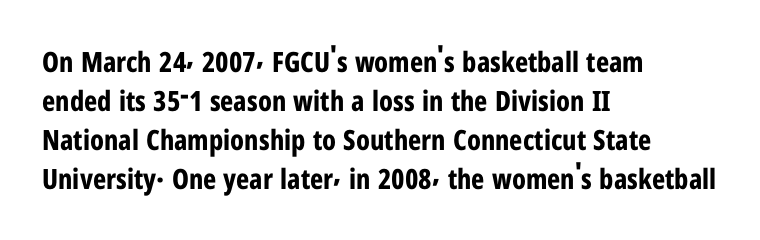
The passage shown has conventional tracking throughout. Summary of vertical rhythm: regular, with standard interline spacing. The words here are not underlined. Characters remain perfectly vertical along every line. You'd pick this weight for a headline — it's a proper bold.
